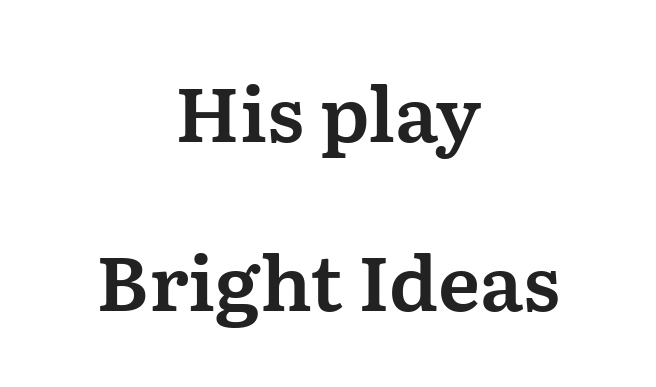
Q: Is the text italic (slanted)? A: No, it is upright.
Q: Is the typeface a serif or a sans-serif typeface? A: Serif.
Q: Is the text underlined? A: No.
Q: How is the paragraph aligned? A: Centered.
Q: Is the spacing between letters normal or unusually wide? A: Normal.
Q: Is the spacing between lines tight, normal or loose? A: Loose.
Q: Width (condensed, normal, or wide)? A: Normal.
Q: Stroke contrast? A: Medium.
Q: x-height? A: Medium.
Q: Monospaced? A: No.
